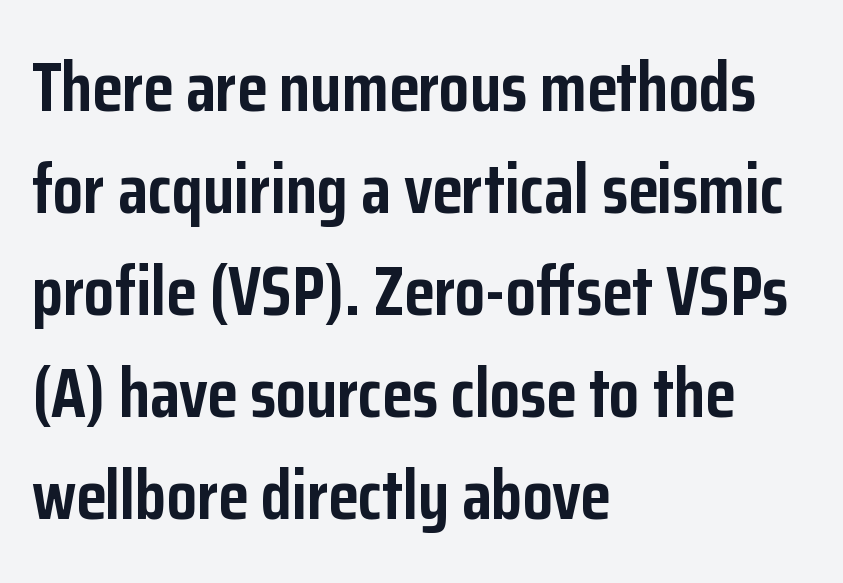
Stroke thickness is high; the sample reads as a true bold. Do the characters align in a grid? No, the font is proportional. Inter-character spacing is left at the font's built-in metrics. The space directly below the letters is spotless. Alignment: flush left.
